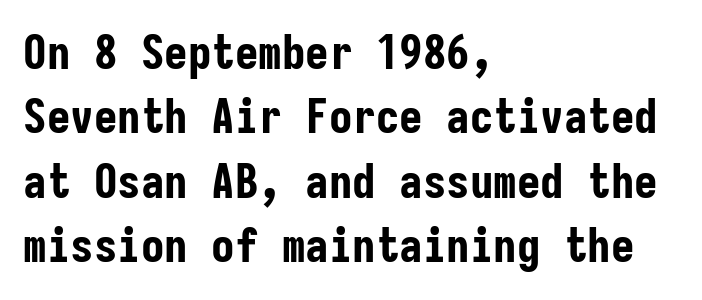
Q: Is the text bold? A: Yes.
Q: Is the text italic (slanted)? A: No, it is upright.
Q: Is the typeface a serif or a sans-serif typeface? A: Sans-serif.
Q: Is the text underlined? A: No.
Q: How is the paragraph aligned? A: Left-aligned.
Q: Is the spacing between letters normal or unusually wide? A: Normal.
Q: Is the spacing between lines tight, normal or loose? A: Normal.
Q: Width (condensed, normal, or wide)? A: Condensed.
Q: Stroke contrast? A: Low.
Q: x-height? A: Medium.
Q: Monospaced? A: Yes.
